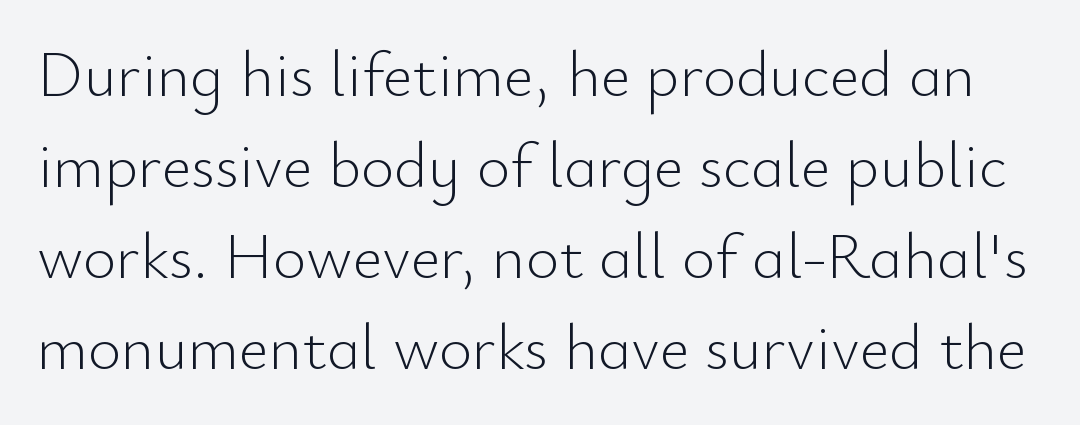
The image shows 64 px light sans-serif type, upright; set normal line spacing (1.42x), normal letter spacing, not underlined; low stroke contrast and a small x-height.
